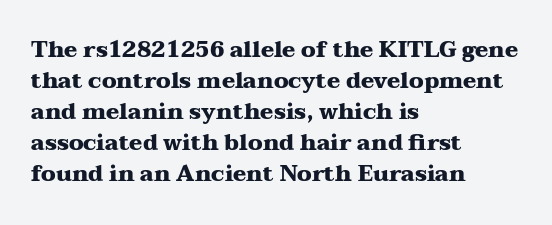
Q: Is the text bold? A: Yes.
Q: Is the text italic (slanted)? A: No, it is upright.
Q: Is the text underlined? A: No.
Q: How is the paragraph aligned? A: Left-aligned.
Q: Is the spacing between letters normal or unusually wide? A: Normal.
Q: Is the spacing between lines tight, normal or loose? A: Normal.
